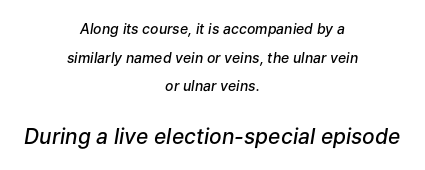
The image shows 21 px text type, italic (leaning right); set centered, loose line spacing (2.05x), normal letter spacing, not underlined; the second (bottom) block is 1.5x larger.
